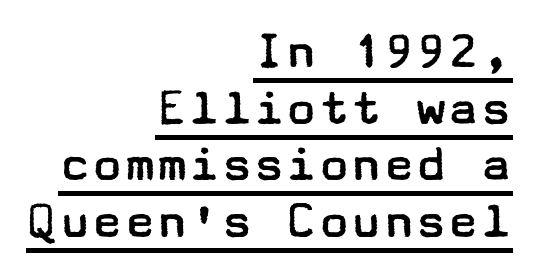
Q: Is the text bold? A: No.
Q: Is the text italic (slanted)? A: No, it is upright.
Q: Is the typeface a serif or a sans-serif typeface? A: Sans-serif.
Q: Is the text underlined? A: Yes.
Q: How is the paragraph aligned? A: Right-aligned.
Q: Is the spacing between letters normal or unusually wide? A: Normal.
Q: Is the spacing between lines tight, normal or loose? A: Tight.
Q: Width (condensed, normal, or wide)? A: Wide.
Q: Stroke contrast? A: Low.
Q: x-height? A: Medium.
